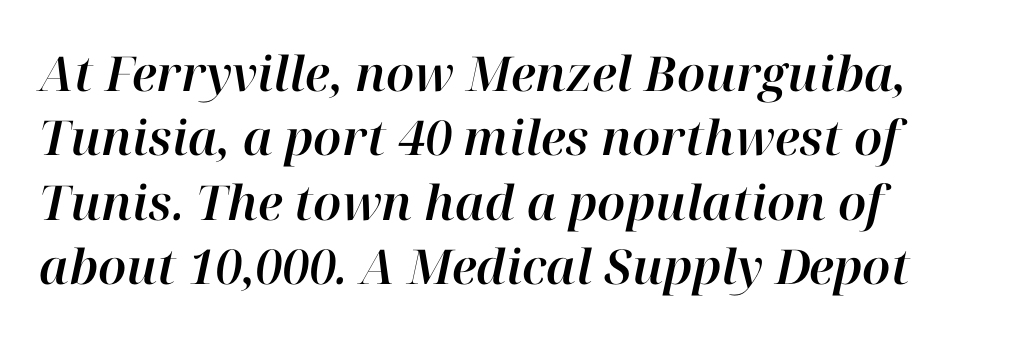
{"italic": "yes", "lean": "right", "slant_degrees": 12, "width": "normal", "stroke_contrast": "high", "x_height": "medium", "monospaced": "no", "underline": "no", "line_spacing": "normal", "line_spacing_ratio": 1.34, "letter_spacing": "normal", "letter_spacing_em": 0.0, "glyph_px": 48}
